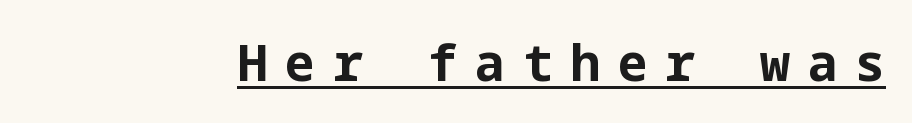
The font's upright variant was chosen for this text. Does the type have serifs? No, each stem ends abruptly. The string is rendered with underlining switched on. Strong, thick strokes mark this as bold type.
